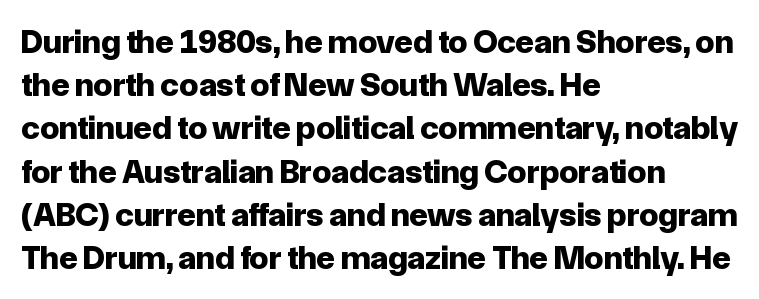
{"serif": "no", "italic": "no", "bold": "yes", "weight": "bold", "width": "normal", "stroke_contrast": "low", "x_height": "medium", "monospaced": "no", "underline": "no", "align": "left", "line_spacing": "normal", "line_spacing_ratio": 1.27, "letter_spacing": "normal", "letter_spacing_em": 0.0, "glyph_px": 34}
